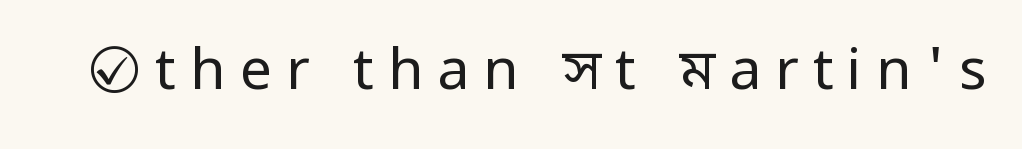
The words here are not underlined. Type style note: lacks serifs. The passage shown is typed in a proportional face where columns would drift. Weight: not bold — regular or lighter.
